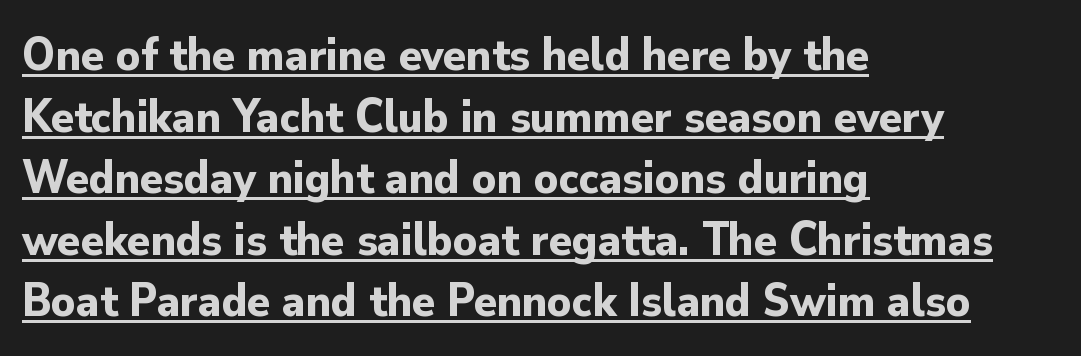
Q: Is the text bold? A: Yes.
Q: Is the text italic (slanted)? A: No, it is upright.
Q: Is the typeface a serif or a sans-serif typeface? A: Sans-serif.
Q: Is the text underlined? A: Yes.
Q: How is the paragraph aligned? A: Left-aligned.
Q: Is the spacing between letters normal or unusually wide? A: Normal.
Q: Is the spacing between lines tight, normal or loose? A: Normal.
Q: Width (condensed, normal, or wide)? A: Normal.
Q: Stroke contrast? A: Low.
Q: x-height? A: Small.
Q: Monospaced? A: No.
